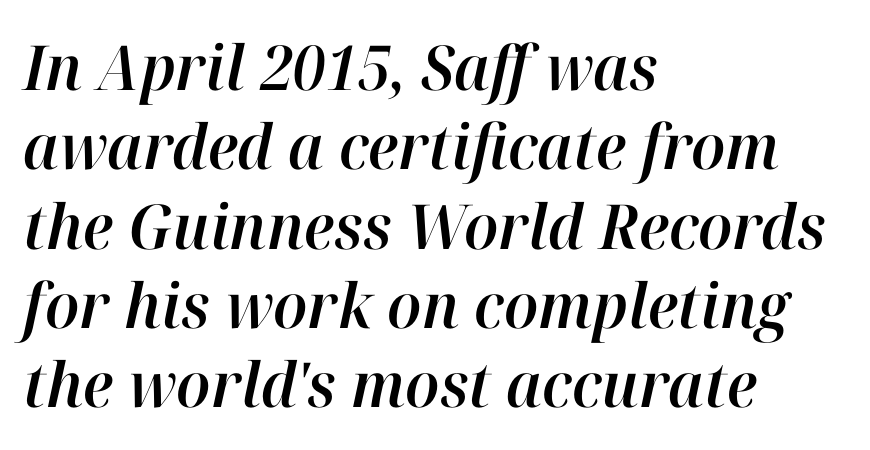
Q: Is the text italic (slanted)? A: Yes, it leans right by about 12 degrees.
Q: Is the text underlined? A: No.
Q: How is the paragraph aligned? A: Left-aligned.
Q: Is the spacing between letters normal or unusually wide? A: Normal.
Q: Is the spacing between lines tight, normal or loose? A: Normal.
Q: Width (condensed, normal, or wide)? A: Normal.
Q: Stroke contrast? A: High.
Q: x-height? A: Medium.
Q: Monospaced? A: No.
